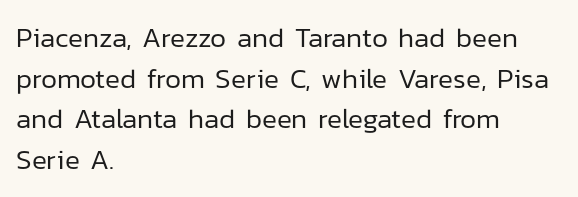
Q: Is the text bold? A: No.
Q: Is the text italic (slanted)? A: No, it is upright.
Q: Is the typeface a serif or a sans-serif typeface? A: Sans-serif.
Q: Is the text underlined? A: No.
Q: How is the paragraph aligned? A: Left-aligned.
Q: Is the spacing between letters normal or unusually wide? A: Normal.
Q: Is the spacing between lines tight, normal or loose? A: Normal.
Q: Width (condensed, normal, or wide)? A: Normal.
Q: Stroke contrast? A: Low.
Q: x-height? A: Medium.
Q: Monospaced? A: No.
